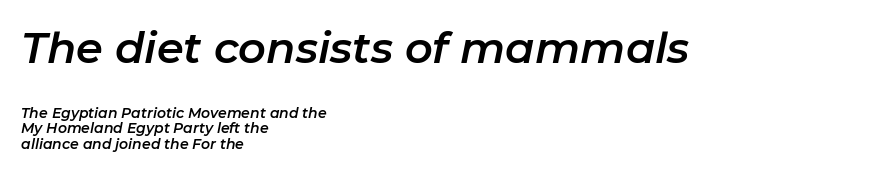
{"italic": "yes", "lean": "right", "slant_degrees": 11, "width": "normal", "stroke_contrast": "low", "x_height": "medium", "monospaced": "no", "underline": "no", "align": "left", "line_spacing": "tight", "line_spacing_ratio": 1.12, "letter_spacing": "normal", "letter_spacing_em": 0.0, "larger_block": "first", "size_ratio": 3.07, "glyph_px": 43}
